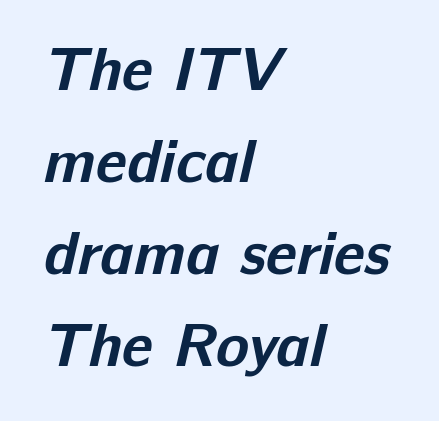
Q: Is the text bold? A: Yes.
Q: Is the typeface a serif or a sans-serif typeface? A: Sans-serif.
Q: Is the text underlined? A: No.
Q: How is the paragraph aligned? A: Left-aligned.
Q: Is the spacing between letters normal or unusually wide? A: Normal.
Q: Is the spacing between lines tight, normal or loose? A: Normal.
Q: Width (condensed, normal, or wide)? A: Normal.
Q: Stroke contrast? A: Low.
Q: x-height? A: Medium.
Q: Monospaced? A: No.
